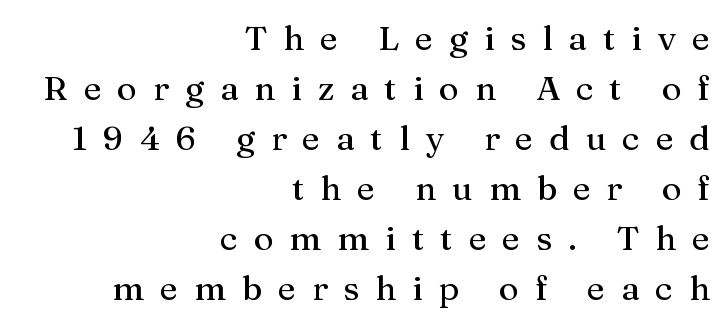
The image shows 34 px serif type, upright; set right-aligned, normal line spacing (1.47x), unusually wide letter spacing (+0.47 em), not underlined; medium stroke contrast and a medium x-height.
